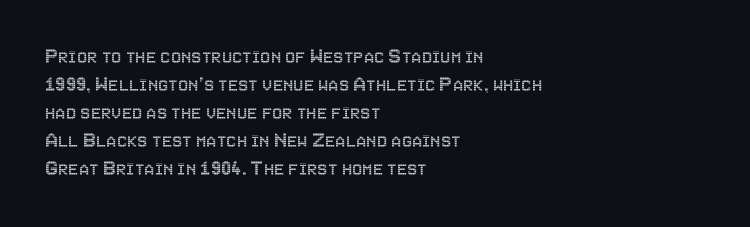
Q: Is the text italic (slanted)? A: No, it is upright.
Q: Is the text underlined? A: No.
Q: How is the paragraph aligned? A: Left-aligned.
Q: Is the spacing between letters normal or unusually wide? A: Normal.
